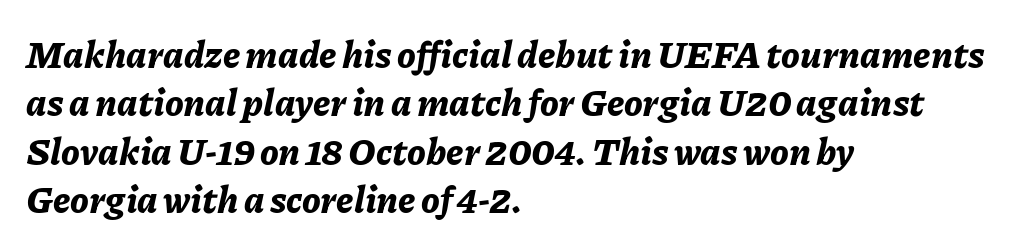
The image shows 37 px bold type, italic (leaning right); set left-aligned, normal line spacing (1.31x), normal letter spacing, not underlined; low stroke contrast and a medium x-height.
